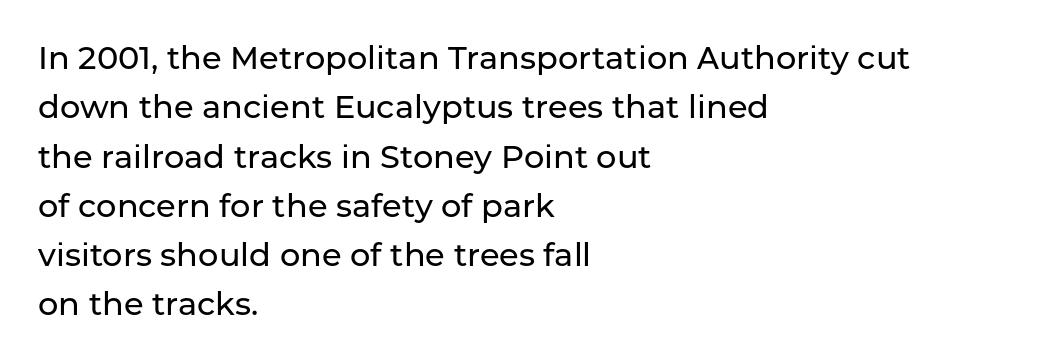
Between one letter and the next there's only the usual sliver of space. The line-height multiplier appears to be the usual default. Each letter keeps its own natural width here, so spacing adapts to shape. The glyphs in this specimen are sans serif. The passage shown is not underscored anywhere. This sample uses an upright cut, with every glyph sitting square on the baseline.
